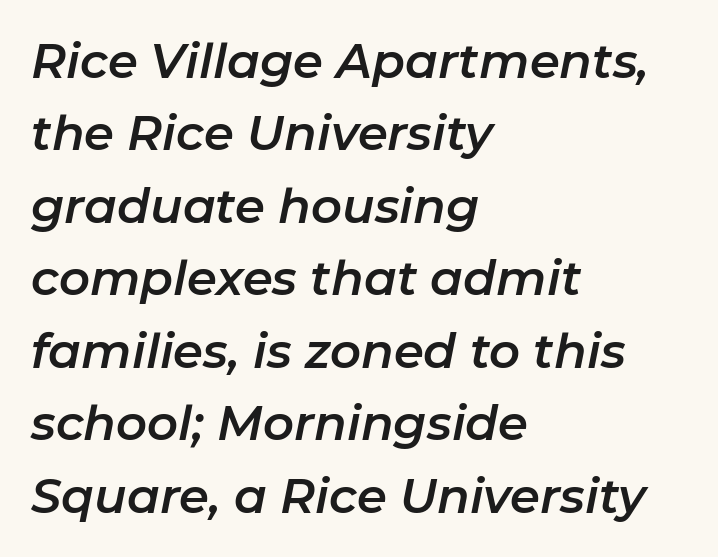
Q: Is the text italic (slanted)? A: Yes, it leans right by about 11 degrees.
Q: Is the text underlined? A: No.
Q: How is the paragraph aligned? A: Left-aligned.
Q: Is the spacing between letters normal or unusually wide? A: Normal.
Q: Is the spacing between lines tight, normal or loose? A: Normal.
Q: Width (condensed, normal, or wide)? A: Normal.
Q: Stroke contrast? A: Low.
Q: x-height? A: Medium.
Q: Monospaced? A: No.
